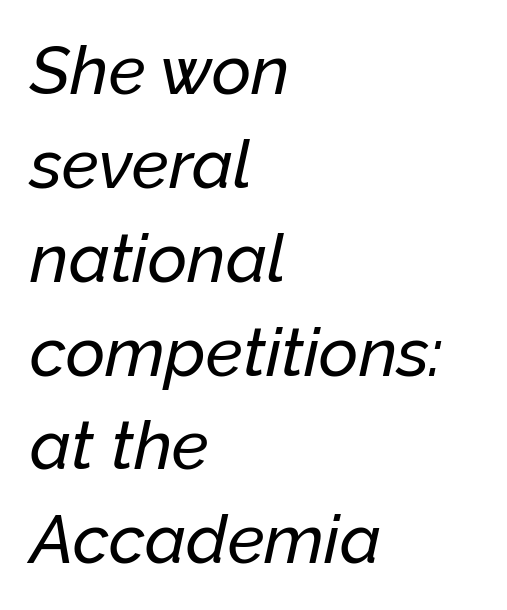
Q: Is the text italic (slanted)? A: Yes, it leans right by about 12 degrees.
Q: Is the text underlined? A: No.
Q: How is the paragraph aligned? A: Left-aligned.
Q: Is the spacing between letters normal or unusually wide? A: Normal.
Q: Is the spacing between lines tight, normal or loose? A: Normal.
Q: Width (condensed, normal, or wide)? A: Normal.
Q: Stroke contrast? A: Low.
Q: x-height? A: Medium.
Q: Monospaced? A: No.
